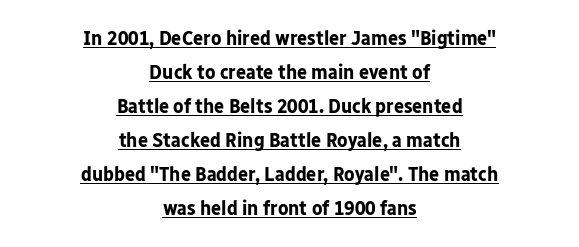
{"italic": "no", "bold": "yes", "underline": "yes", "align": "center", "line_spacing": "normal", "line_spacing_ratio": 1.62, "letter_spacing": "normal", "letter_spacing_em": 0.0, "glyph_px": 21}
